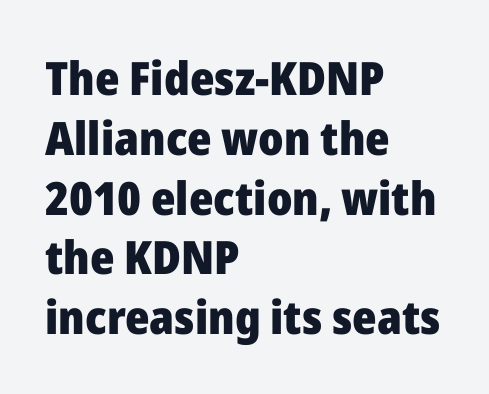
Q: Is the text bold? A: Yes.
Q: Is the text italic (slanted)? A: No, it is upright.
Q: Is the typeface a serif or a sans-serif typeface? A: Sans-serif.
Q: Is the text underlined? A: No.
Q: How is the paragraph aligned? A: Left-aligned.
Q: Is the spacing between letters normal or unusually wide? A: Normal.
Q: Is the spacing between lines tight, normal or loose? A: Normal.
Q: Width (condensed, normal, or wide)? A: Normal.
Q: Stroke contrast? A: Low.
Q: x-height? A: Medium.
Q: Monospaced? A: No.
